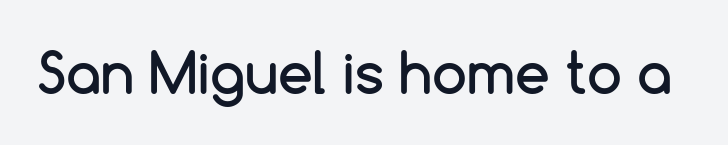
The letters carry no serifs — their stems end cleanly without finishing strokes. Words appear dense and cohesive because spacing is normal. Spacing verdict: proportional, widths tailored to each character. No italicization has been applied; the sample stays upright. The strip under each line holds only bare page.
